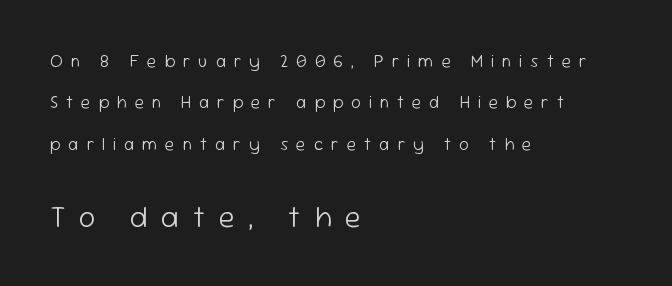
The image shows 29 px light sans-serif type, upright; set left-aligned, loose line spacing (2.44x), unusually wide letter spacing (+0.47 em), not underlined; the second (bottom) block is 1.71x larger; low stroke contrast and a medium x-height.
